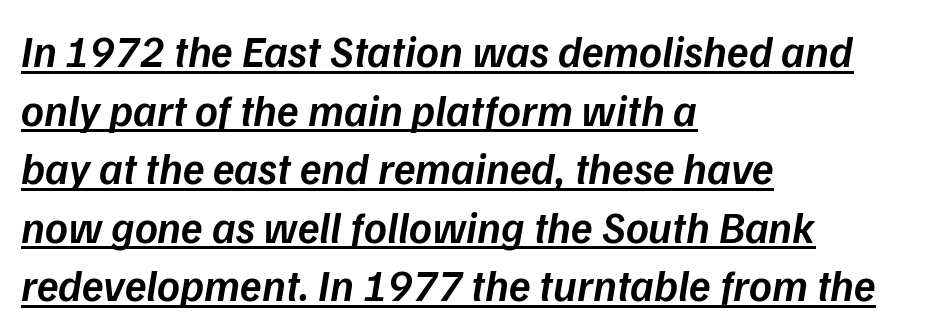
{"italic": "yes", "lean": "right", "slant_degrees": 9, "bold": "semi", "weight": "semibold", "width": "normal", "stroke_contrast": "low", "x_height": "medium", "monospaced": "no", "underline": "yes", "align": "left", "line_spacing": "normal", "line_spacing_ratio": 1.33, "letter_spacing": "normal", "letter_spacing_em": 0.0, "glyph_px": 44}
